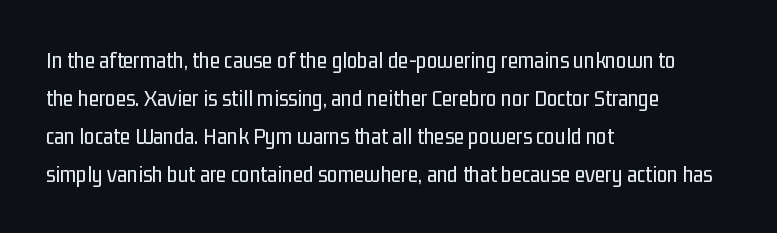
{"italic": "no", "bold": "no", "underline": "no", "align": "left", "line_spacing": "normal", "line_spacing_ratio": 1.58, "letter_spacing": "normal", "letter_spacing_em": 0.0, "glyph_px": 24}
